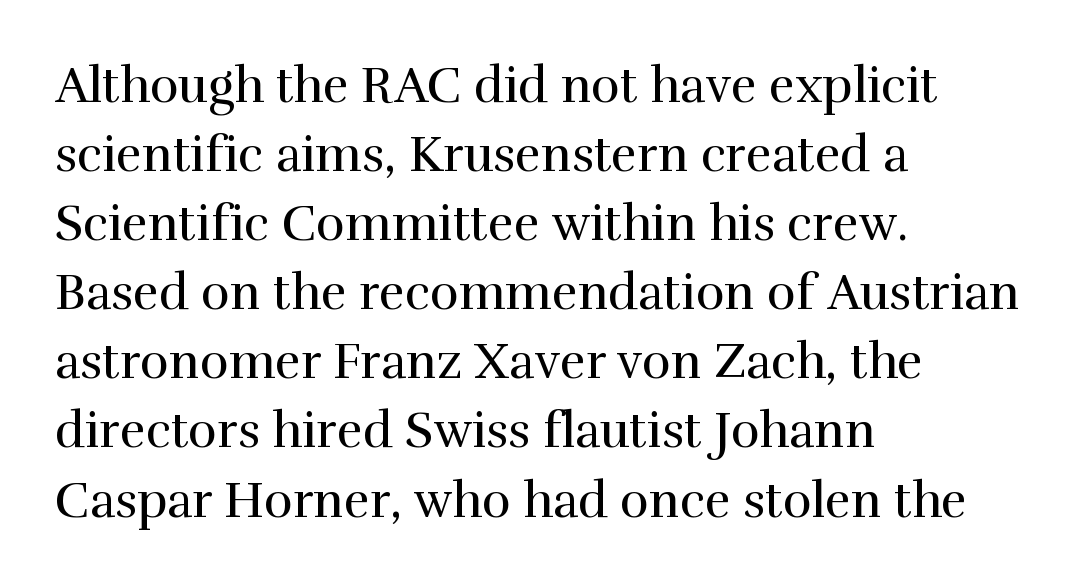
{"serif": "yes", "italic": "no", "bold": "no", "weight": "regular", "width": "normal", "stroke_contrast": "high", "x_height": "medium", "monospaced": "no", "underline": "no", "align": "left", "line_spacing": "normal", "line_spacing_ratio": 1.41, "letter_spacing": "normal", "letter_spacing_em": 0.0, "glyph_px": 49}
